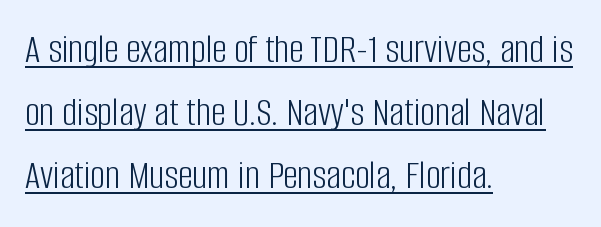
Q: Is the text bold? A: No.
Q: Is the text italic (slanted)? A: No, it is upright.
Q: Is the typeface a serif or a sans-serif typeface? A: Sans-serif.
Q: Is the text underlined? A: Yes.
Q: How is the paragraph aligned? A: Left-aligned.
Q: Is the spacing between letters normal or unusually wide? A: Normal.
Q: Is the spacing between lines tight, normal or loose? A: Normal.
Q: Width (condensed, normal, or wide)? A: Condensed.
Q: Stroke contrast? A: Low.
Q: x-height? A: Large.
Q: Monospaced? A: No.
